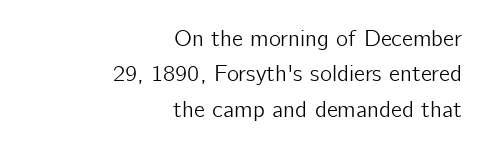
This sample is right-justified, so line beginnings fall wherever the words allow. Vertically, the passage feels balanced, rows spaced as you'd expect. What stands out about the letter spacing? Nothing — it is the standard amount. Just letters on the line, the space beneath them empty.
